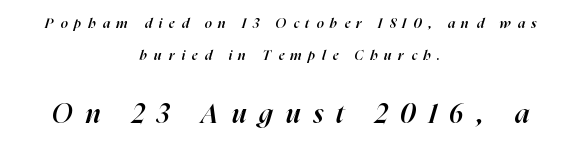
Q: Is the text bold? A: Semi-bold.
Q: Is the text italic (slanted)? A: Yes, it leans right by about 16 degrees.
Q: Is the text underlined? A: No.
Q: How is the paragraph aligned? A: Centered.
Q: Is the spacing between letters normal or unusually wide? A: Unusually wide.
Q: Is the spacing between lines tight, normal or loose? A: Loose.
Q: Which block of text is set in a larger size, the first (top) or the second (bottom)? A: The second (bottom) one.
